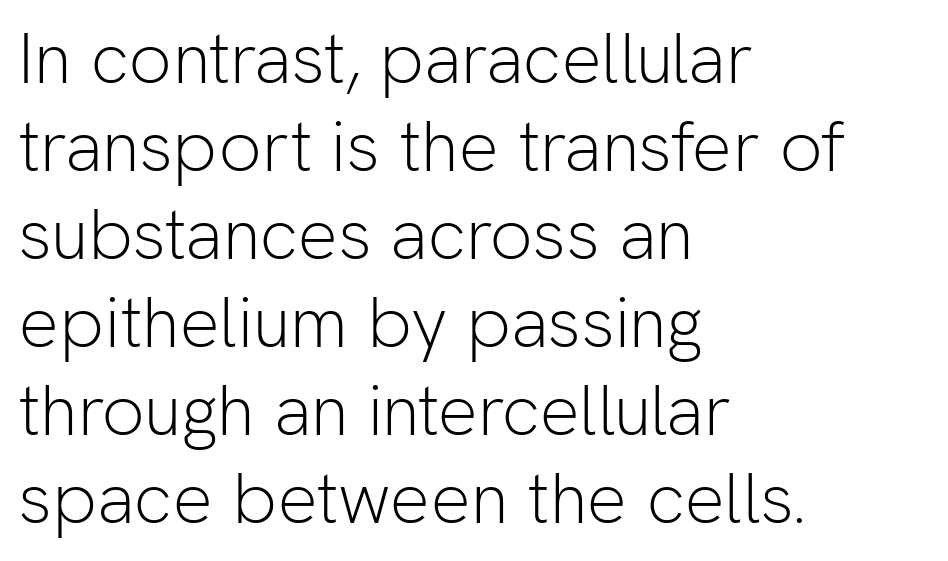
{"serif": "no", "italic": "no", "bold": "no", "weight": "light", "width": "normal", "stroke_contrast": "low", "x_height": "medium", "monospaced": "no", "underline": "no", "align": "left", "line_spacing_ratio": 1.24, "letter_spacing": "normal", "letter_spacing_em": 0.0, "glyph_px": 71}
